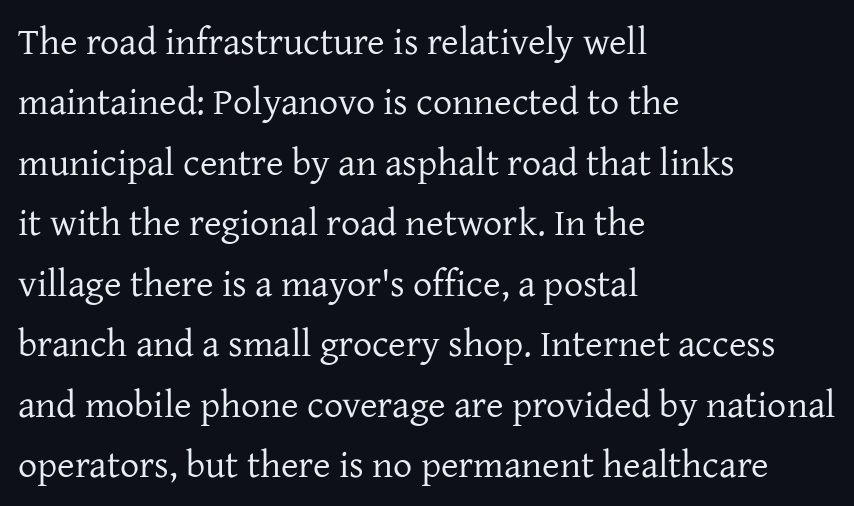
Note the varied advance widths — an 'i' is clearly narrower than an 'm'. All the whitespace from short lines collects on the right. Honestly, the row spacing looks completely unremarkable. The typesetting does not lean heavy: it is not bold. A clean baseline with only descenders dipping below it.
